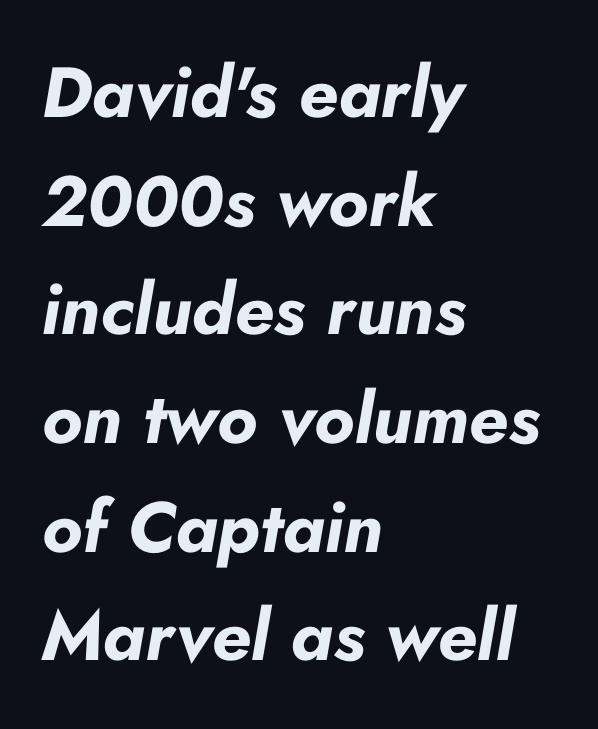
Q: Is the text bold? A: Yes.
Q: Is the text italic (slanted)? A: Yes, it leans right by about 10 degrees.
Q: Is the text underlined? A: No.
Q: How is the paragraph aligned? A: Left-aligned.
Q: Is the spacing between letters normal or unusually wide? A: Normal.
Q: Is the spacing between lines tight, normal or loose? A: Normal.
Q: Width (condensed, normal, or wide)? A: Normal.
Q: Stroke contrast? A: Low.
Q: x-height? A: Small.
Q: Monospaced? A: No.
